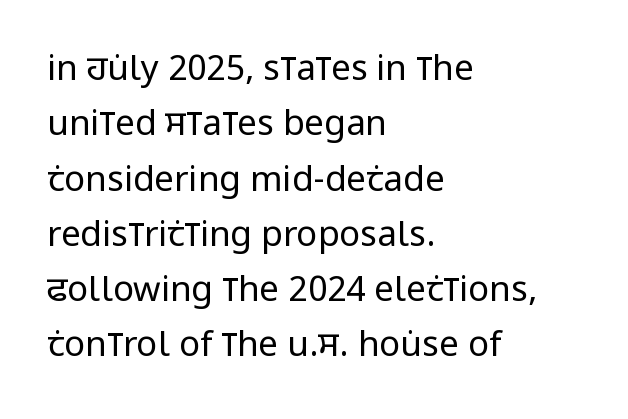
{"serif": "no", "italic": "no", "bold": "no", "weight": "regular", "width": "condensed", "stroke_contrast": "low", "x_height": "large", "monospaced": "no", "underline": "no", "align": "left", "line_spacing": "normal", "line_spacing_ratio": 1.58, "letter_spacing": "normal", "letter_spacing_em": 0.0, "glyph_px": 35}
